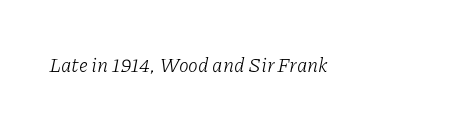
No heavy texture on the line: the type isn't bold. Words appear dense and cohesive because spacing is normal. The foot of each line stays bare and open. Does the lettering tilt? It does — this is italic.
